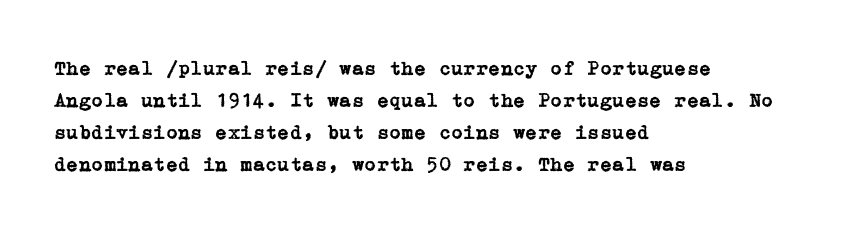
{"italic": "no", "underline": "no", "align": "left", "line_spacing": "normal", "line_spacing_ratio": 1.6, "letter_spacing": "normal", "letter_spacing_em": 0.0, "glyph_px": 20}
